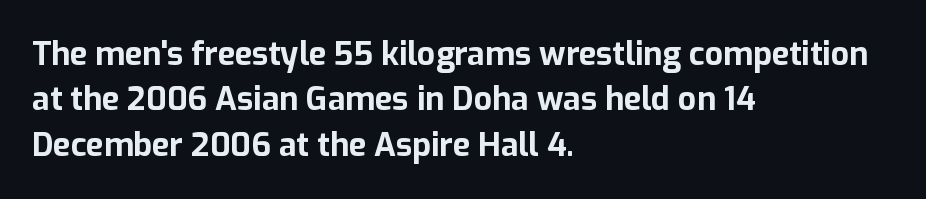
{"serif": "no", "italic": "no", "bold": "yes", "weight": "bold", "width": "normal", "stroke_contrast": "low", "x_height": "medium", "monospaced": "no", "underline": "no", "align": "left", "line_spacing": "normal", "line_spacing_ratio": 1.42, "letter_spacing": "normal", "letter_spacing_em": 0.0, "glyph_px": 32}
